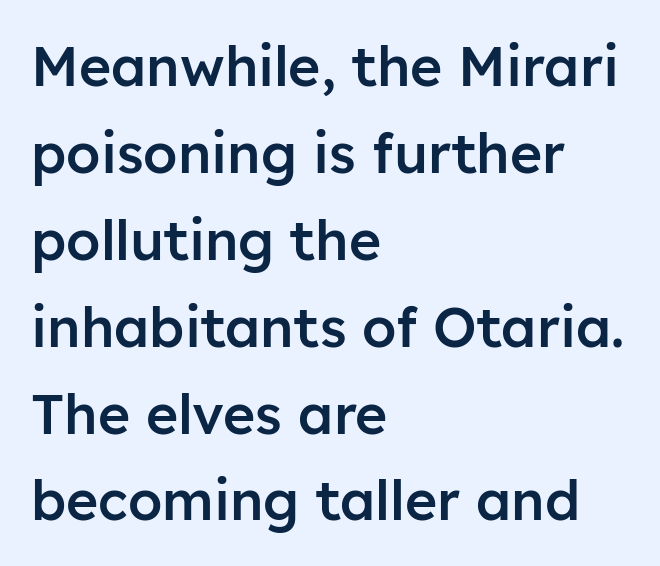
{"serif": "no", "italic": "no", "bold": "semi", "weight": "semibold", "width": "normal", "stroke_contrast": "low", "x_height": "medium", "monospaced": "no", "underline": "no", "align": "left", "line_spacing": "normal", "line_spacing_ratio": 1.58, "letter_spacing": "normal", "letter_spacing_em": 0.0, "glyph_px": 55}
